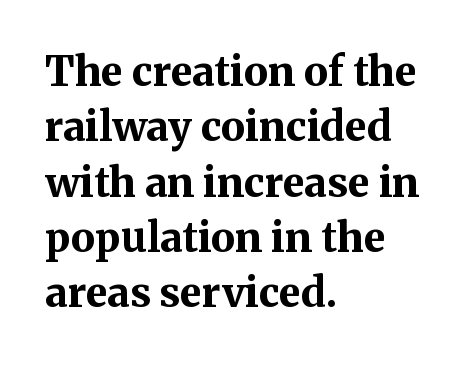
You can tell from the footed stems that serif type was used. Glance below the letters and you will spot only blank space. Horizontal alignment here is leftward, the default for most running prose. Here the designer chose a conventional face with non-uniform glyph widths. This is the regular roman posture of the typeface.
